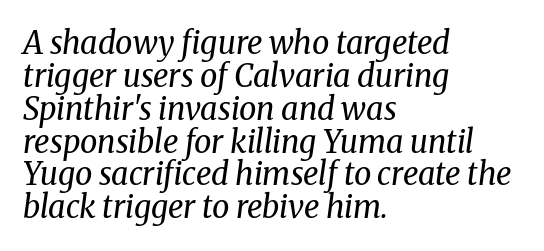
Stroke terminals: seriffed. Emphasis-style slanted type is in use. Weight: in the light-to-regular range. Notice how the passage keeps a crisp vertical edge on the left only. Nothing unusual about the tracking: characters are spaced as the font intends.
